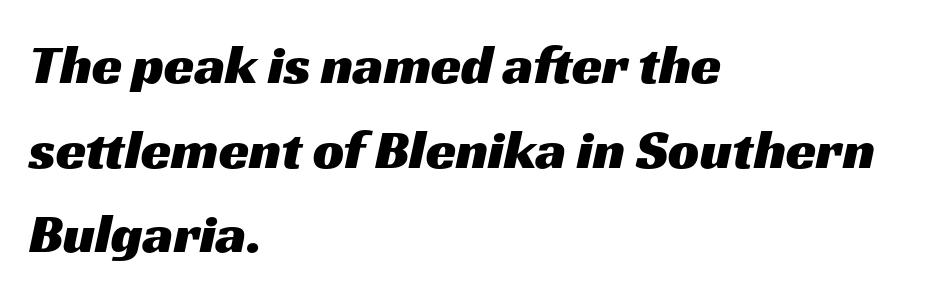
{"serif": "no", "width": "wide", "stroke_contrast": "medium", "x_height": "medium", "monospaced": "no", "underline": "no", "align": "left", "line_spacing": "normal", "line_spacing_ratio": 1.54, "letter_spacing": "normal", "letter_spacing_em": 0.0, "glyph_px": 55}
